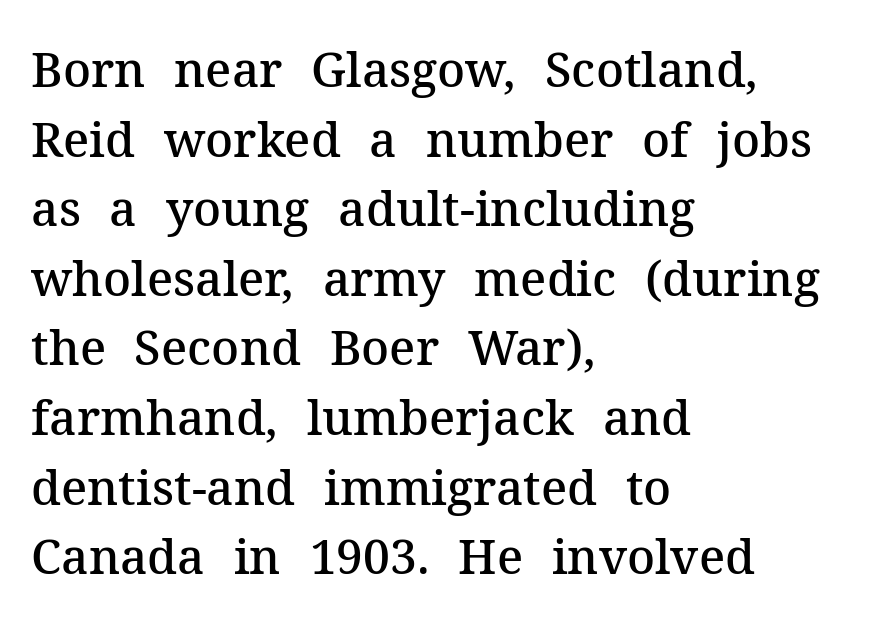
The image shows 48 px semibold serif type, upright; set left-aligned, normal line spacing (1.45x), normal letter spacing, not underlined; medium stroke contrast and a medium x-height.
